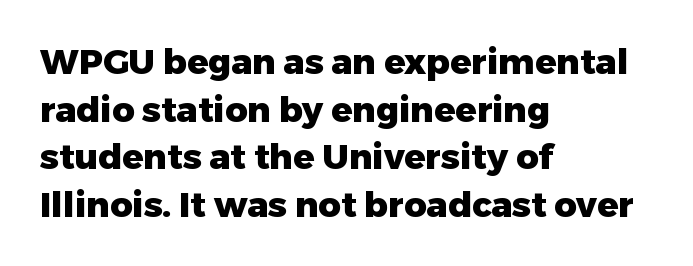
Caption: standard tracking, unaltered. Do the letters lean? They stand straight. Each new line begins a customary step beneath the previous one. The text block is weighted toward the left margin, trailing off unevenly rightward.
